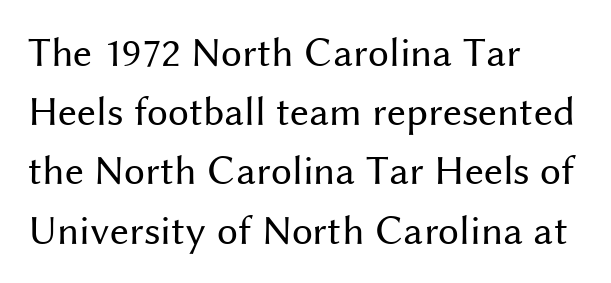
{"serif": "no", "italic": "no", "bold": "no", "weight": "regular", "width": "normal", "stroke_contrast": "medium", "x_height": "medium", "monospaced": "no", "underline": "no", "align": "left", "line_spacing": "normal", "line_spacing_ratio": 1.41, "letter_spacing": "normal", "letter_spacing_em": 0.0, "glyph_px": 42}
